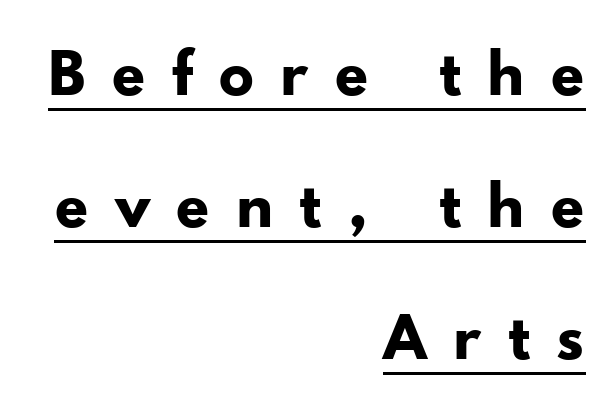
In terms of weight, the rendering is a true, heavy bold. The paragraph shown leans on its right margin. If you drew a line through each stem, it would be perfectly vertical. This sample uses expanded letter spacing, leaving extra air between glyphs.
